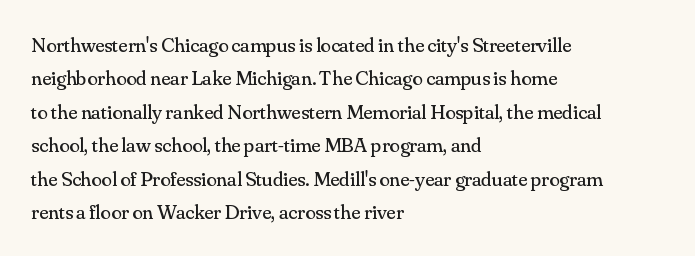
The image shows 21 px text type, upright; set left-aligned, normal line spacing (1.59x), normal letter spacing, not underlined.
